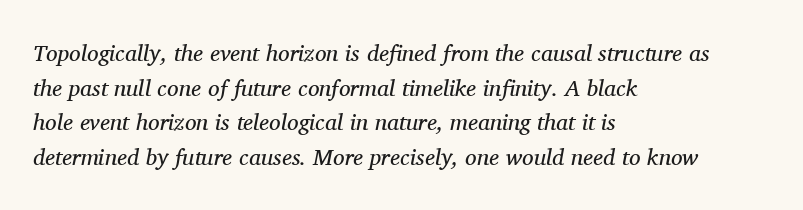
Every row of glyphs begins at an identical x-position on the left. Interline gaps are of average width in this sample. Glance below the letters and you will spot only blank space. The passage shown is not bold in any degree.
